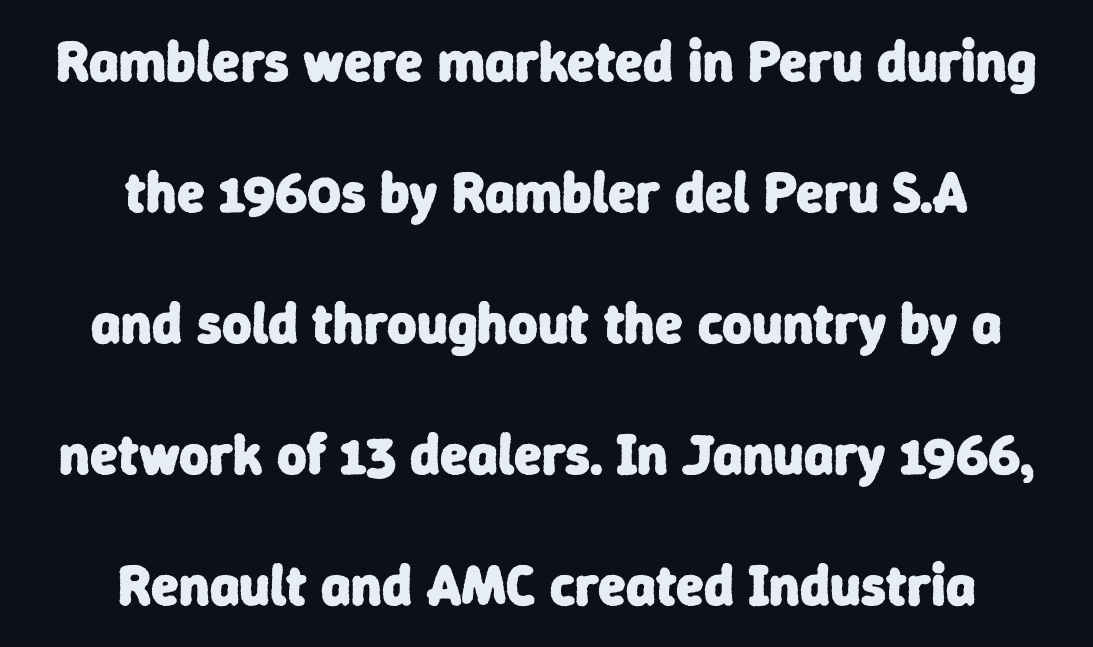
The image shows 57 px heavy sans-serif type; set centered, loose line spacing (2.3x), normal letter spacing, not underlined; low stroke contrast and a medium x-height.
